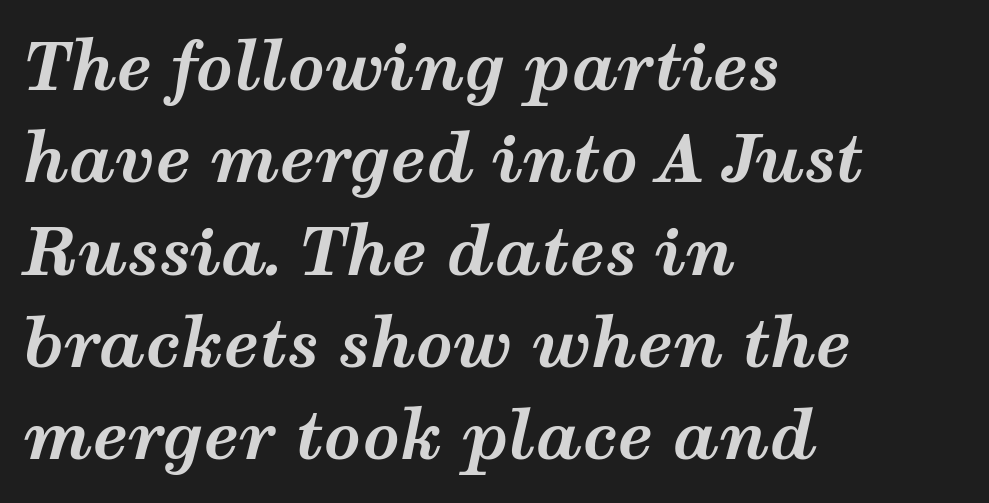
Here the glyphs are tracked normally, forming tight word shapes. These lines sit exactly where default settings would place them. These lines are rendered in a variable-pitch font. Compared with a centered layout, this one pins lines to the left instead.
